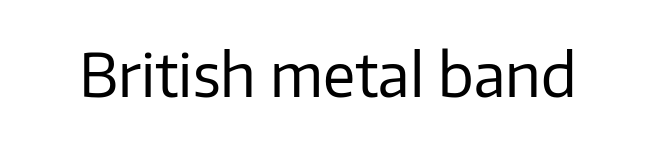
Q: Is the text bold? A: No.
Q: Is the text italic (slanted)? A: No, it is upright.
Q: Is the typeface a serif or a sans-serif typeface? A: Sans-serif.
Q: Is the text underlined? A: No.
Q: Is the spacing between letters normal or unusually wide? A: Normal.
Q: Width (condensed, normal, or wide)? A: Normal.
Q: Stroke contrast? A: Low.
Q: x-height? A: Medium.
Q: Monospaced? A: No.
